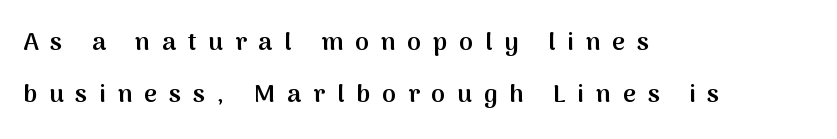
Q: Is the text bold? A: Semi-bold.
Q: Is the text italic (slanted)? A: No, it is upright.
Q: Is the text underlined? A: No.
Q: How is the paragraph aligned? A: Left-aligned.
Q: Is the spacing between letters normal or unusually wide? A: Unusually wide.
Q: Is the spacing between lines tight, normal or loose? A: Loose.
